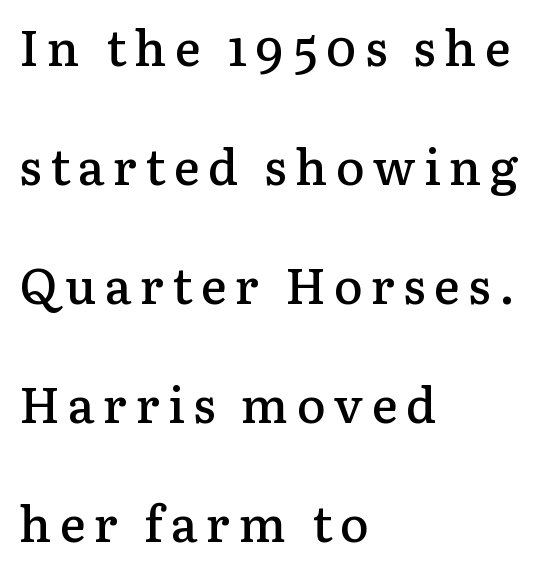
{"serif": "yes", "italic": "no", "bold": "semi", "weight": "semibold", "width": "normal", "stroke_contrast": "low", "x_height": "medium", "monospaced": "no", "underline": "no", "align": "left", "line_spacing": "loose", "line_spacing_ratio": 2.43, "glyph_px": 49}
